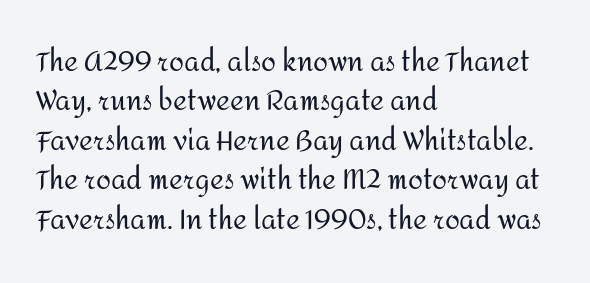
{"italic": "no", "bold": "no", "underline": "no", "align": "left", "line_spacing": "normal", "line_spacing_ratio": 1.46, "letter_spacing": "normal", "letter_spacing_em": 0.0, "glyph_px": 27}
